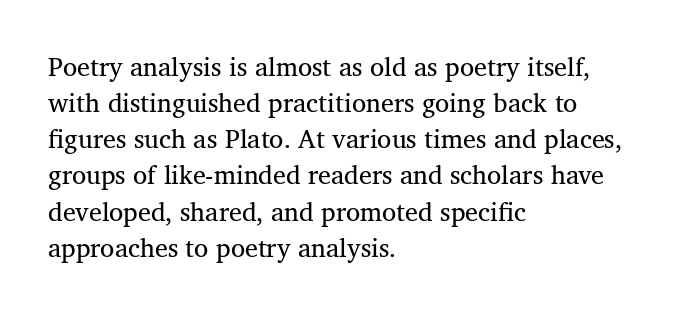
{"italic": "no", "bold": "no", "underline": "no", "align": "left", "line_spacing": "normal", "line_spacing_ratio": 1.39, "letter_spacing": "normal", "letter_spacing_em": 0.0, "glyph_px": 26}
